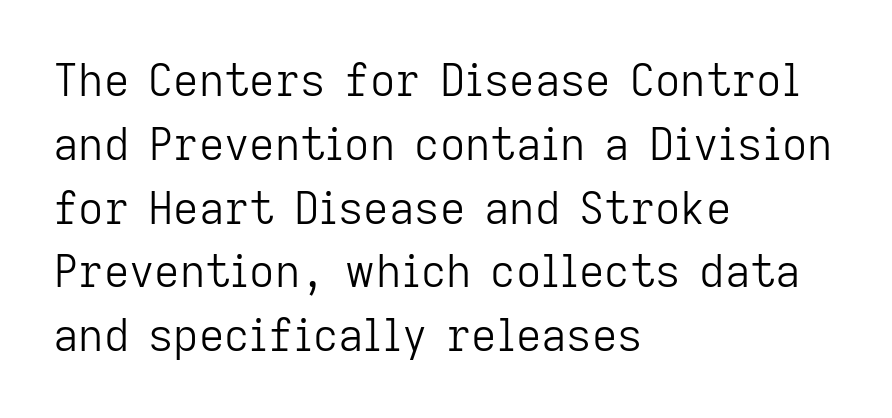
Descenders are the only things crossing below the line. This sample uses plain, unmodified letter spacing. Spacing verdict: proportional, widths tailored to each character. A typesetter would mark this as roman, not italic. In CSS terms this would be text-align: left.
